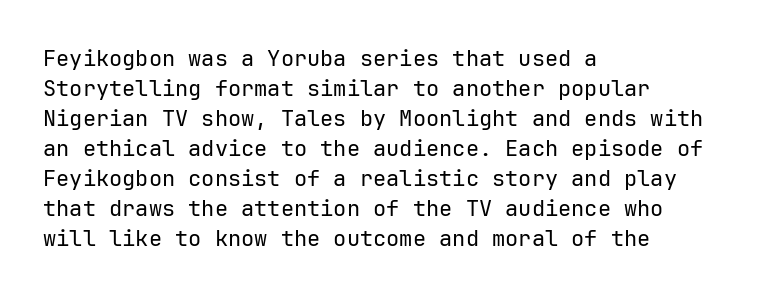
Q: Is the text bold? A: No.
Q: Is the text italic (slanted)? A: No, it is upright.
Q: Is the text underlined? A: No.
Q: How is the paragraph aligned? A: Left-aligned.
Q: Is the spacing between letters normal or unusually wide? A: Normal.
Q: Is the spacing between lines tight, normal or loose? A: Normal.
